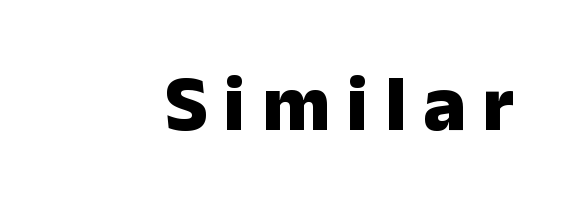
The image shows 79 px heavy sans-serif type, upright; set unusually wide letter spacing (+0.21 em), not underlined; low stroke contrast and a medium x-height.
